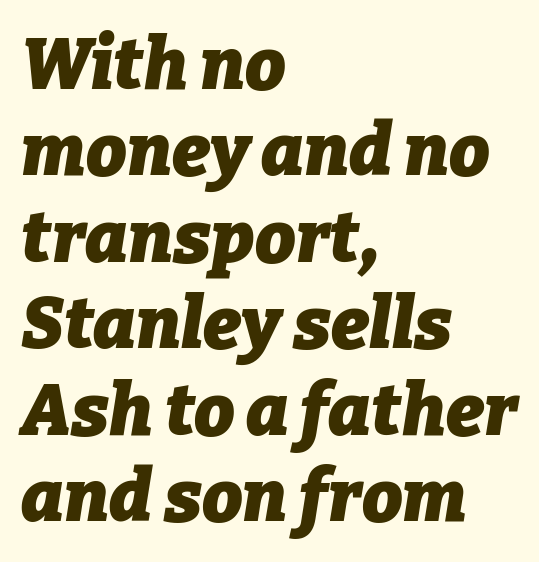
Q: Is the text bold? A: Yes.
Q: Is the text italic (slanted)? A: Yes, it leans right by about 9 degrees.
Q: Is the text underlined? A: No.
Q: How is the paragraph aligned? A: Left-aligned.
Q: Is the spacing between letters normal or unusually wide? A: Normal.
Q: Width (condensed, normal, or wide)? A: Normal.
Q: Stroke contrast? A: Low.
Q: x-height? A: Medium.
Q: Monospaced? A: No.
